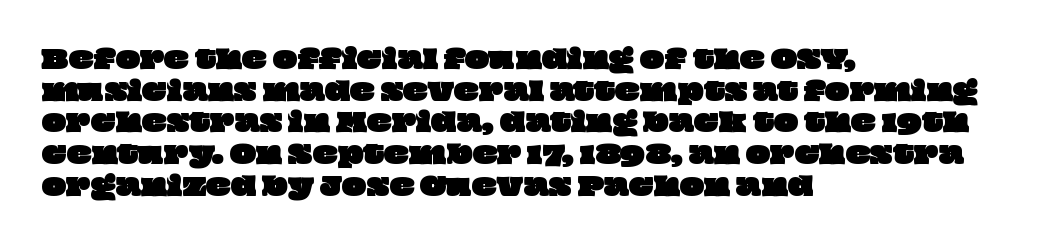
Q: Is the text underlined? A: No.
Q: How is the paragraph aligned? A: Left-aligned.
Q: Is the spacing between letters normal or unusually wide? A: Normal.
